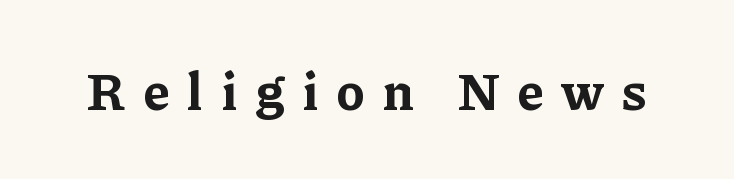
The image shows 52 px bold serif type, upright; set unusually wide letter spacing (+0.34 em), not underlined; low stroke contrast and a medium x-height.
